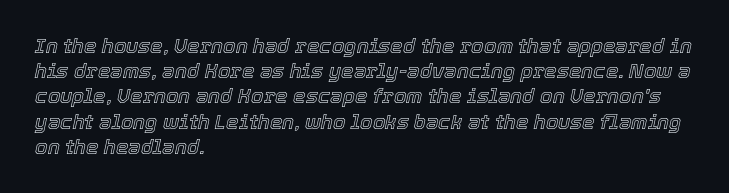
{"italic": "yes", "lean": "right", "slant_degrees": 12, "underline": "no", "align": "left", "line_spacing": "normal", "line_spacing_ratio": 1.26, "letter_spacing": "normal", "letter_spacing_em": 0.0, "glyph_px": 20}
